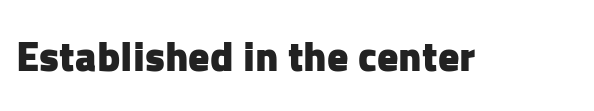
Q: Is the text bold? A: Yes.
Q: Is the text italic (slanted)? A: No, it is upright.
Q: Is the typeface a serif or a sans-serif typeface? A: Sans-serif.
Q: Is the text underlined? A: No.
Q: Is the spacing between letters normal or unusually wide? A: Normal.
Q: Width (condensed, normal, or wide)? A: Normal.
Q: Stroke contrast? A: Low.
Q: x-height? A: Medium.
Q: Monospaced? A: No.
